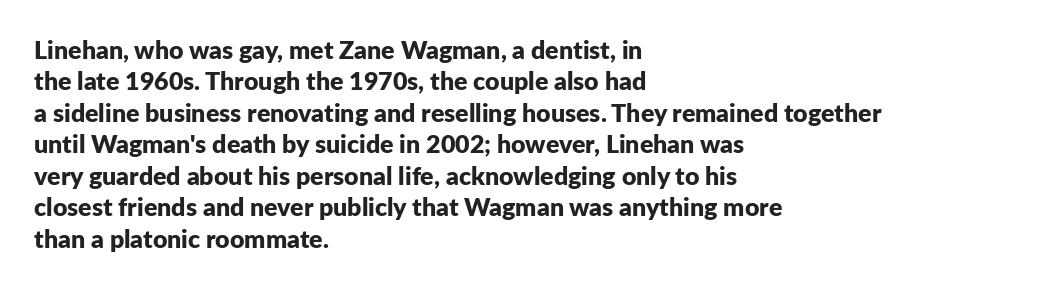
Horizontal alignment here is leftward, the default for most running prose. These lines were composed using upright roman letters. Quick note: underline off. Words appear dense and cohesive because spacing is normal. Honestly, the row spacing looks completely unremarkable. Heft: maximum for text — a bold.
